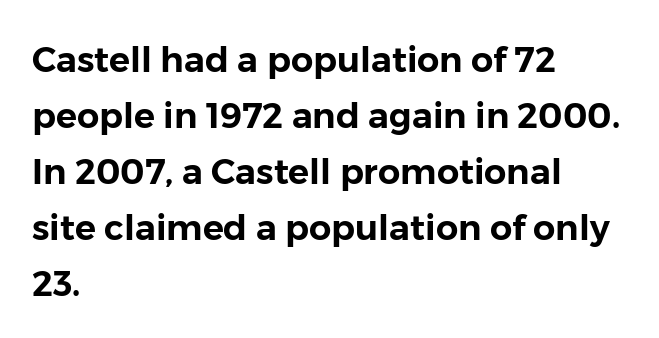
Only glyphs here, with clear space below each row. When letters stand straight like this, we call the style roman or upright. The paragraph has a hard left edge and a soft right edge. Varying glyph widths throughout — classic text-font behaviour. Quick note: interline space is typical.
